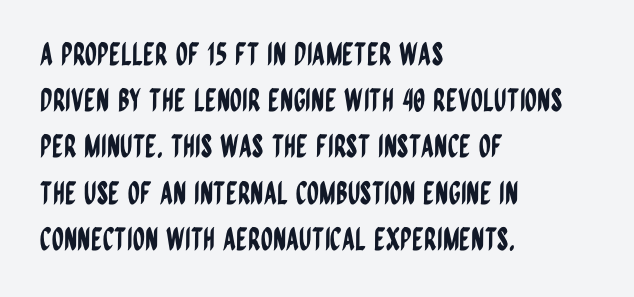
The image shows 31 px condensed sans-serif type, upright; set left-aligned, normal line spacing (1.49x), normal letter spacing, not underlined; low stroke contrast and a large x-height.
